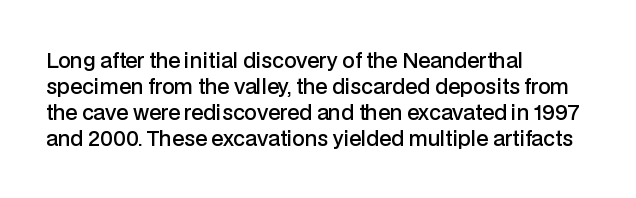
Is there any slant? The stems are plumb. In terms of letterspacing, this is plain default setting. The baseline area is clear. The passage is arranged the way most books set body copy — flush left.
